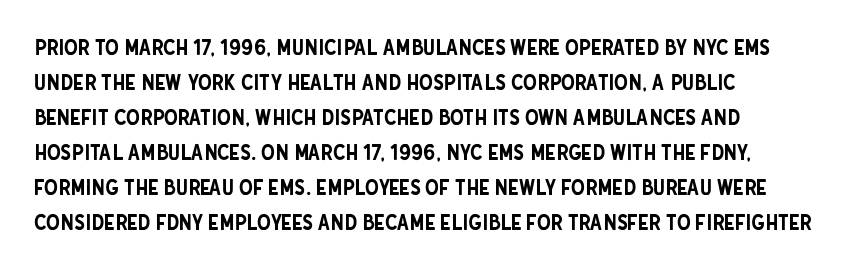
The image shows 22 px text type, upright; set normal line spacing (1.59x), normal letter spacing, not underlined.
